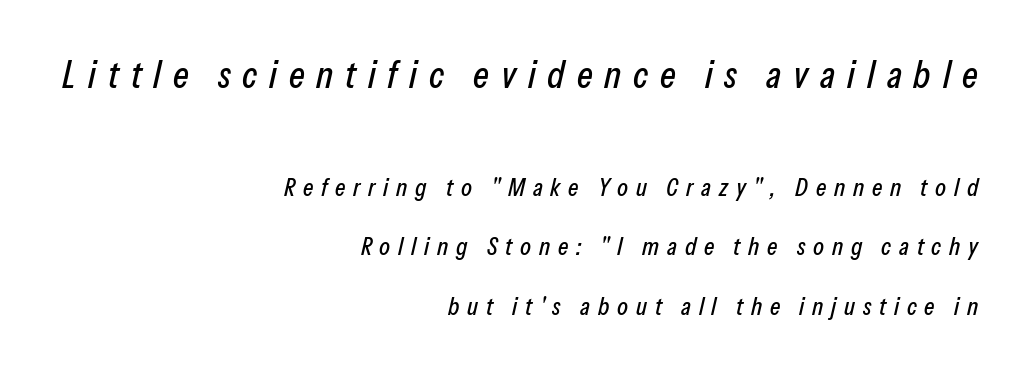
The image shows 38 px condensed type, italic (leaning right); set right-aligned, loose line spacing (2.38x), unusually wide letter spacing (+0.31 em), not underlined; the first (top) block is 1.52x larger; low stroke contrast and a medium x-height.
